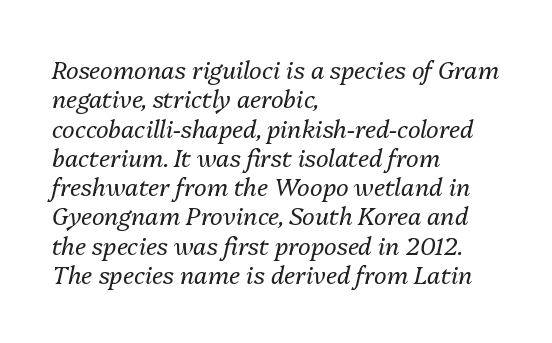
{"italic": "yes", "lean": "right", "slant_degrees": 13, "bold": "no", "underline": "no", "align": "left", "line_spacing_ratio": 1.22, "letter_spacing": "normal", "letter_spacing_em": 0.0, "glyph_px": 24}
